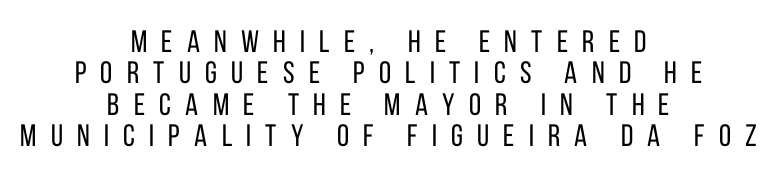
A bare baseline throughout the passage. Tracking here is generous; glyphs stand well apart from one another. Each letter keeps its own natural width here, so spacing adapts to shape. These glyphs show unthickened strokes, regular width or finer.
